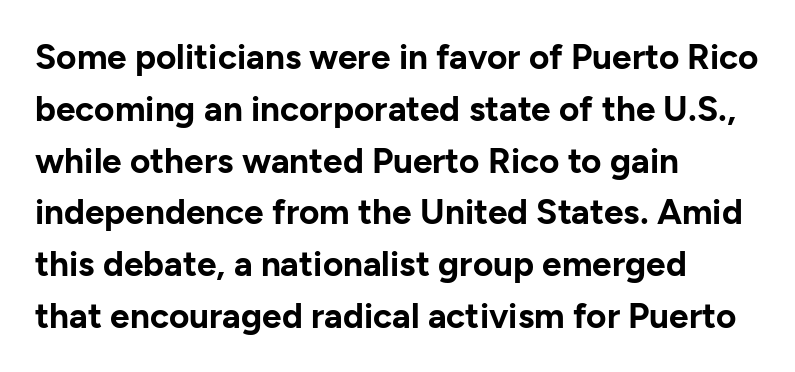
Alignment: flush left. Heft: maximum for text — a bold. The block of text has a typical density, with ordinary space between rows. The gap between lines stays unmarked.
